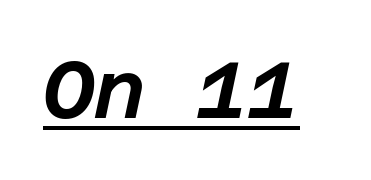
The image shows 79 px text type, italic (leaning right); set normal letter spacing, underlined; low stroke contrast and a large x-height.
